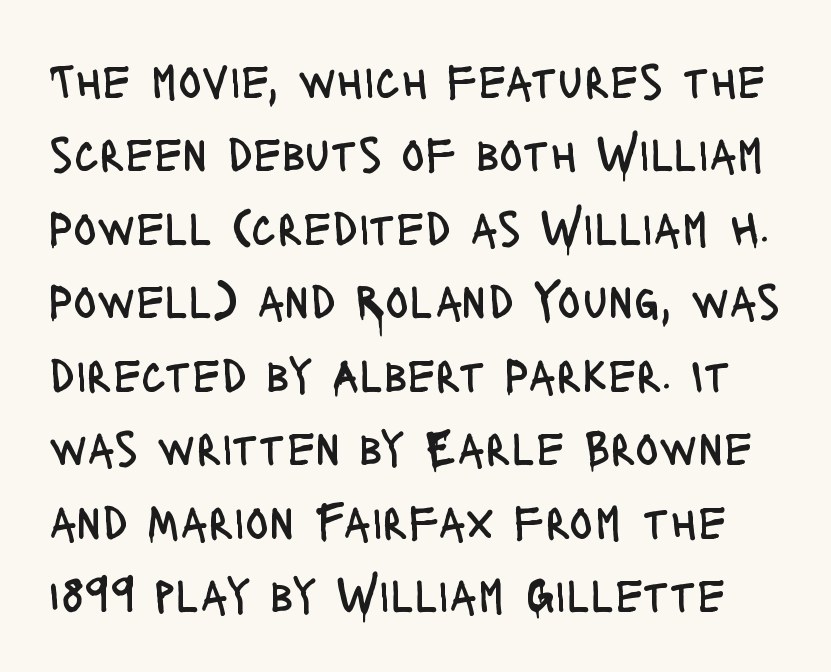
The image shows 49 px regular-weight, condensed sans-serif type, upright; set normal line spacing (1.5x), normal letter spacing, not underlined; low stroke contrast and a large x-height.
